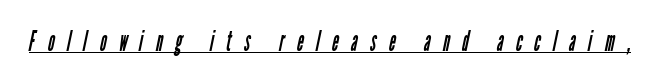
Looks like regular typesetting: each glyph gets only the width it needs. Letter spacing: wide. Weight: in the light-to-regular range. A typesetter would label this face a sans. The rendered words wear a rule along their underside.
